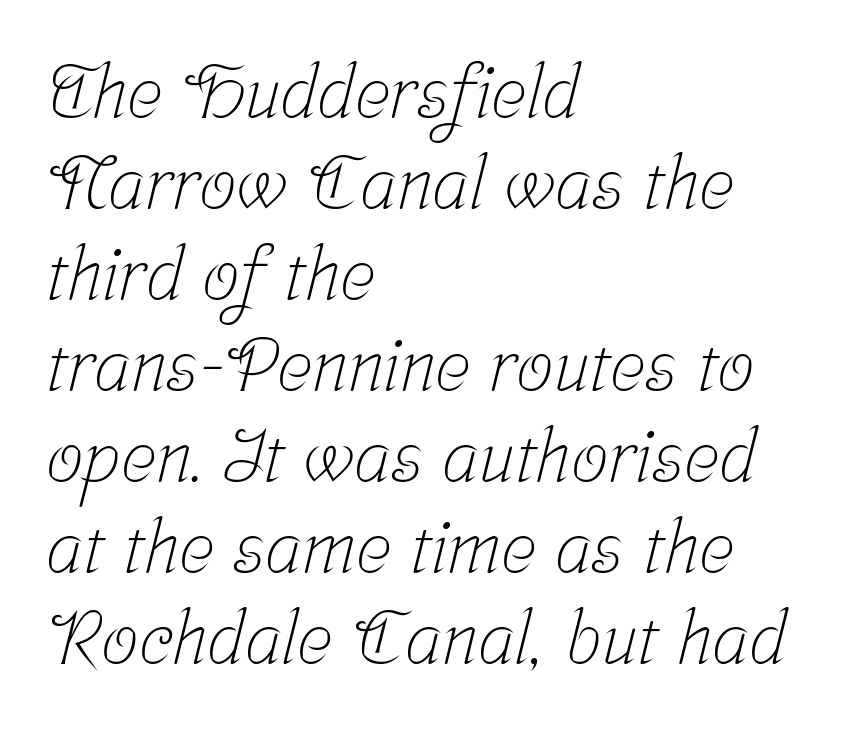
Check under the words: just untouched page. The letterforms sit shoulder to shoulder at normal distance. Is this a fixed-width face? No — the glyphs have proportional, varying widths. Heaviness? Minimal to ordinary, like unemphasized prose.
